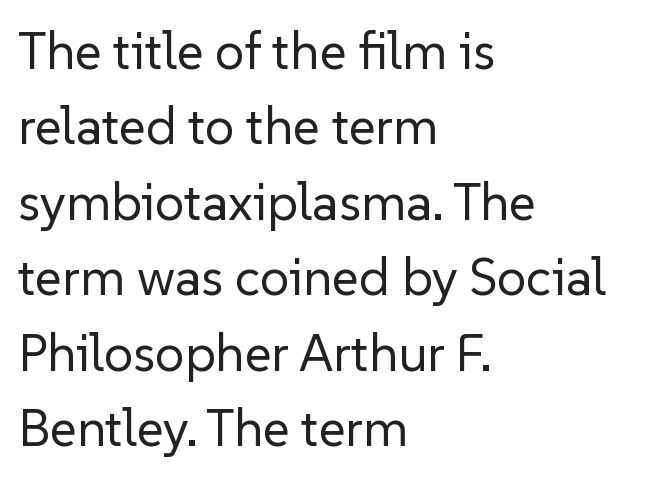
Bare-footed words on every line. The face used here is a sans, in the tradition of grotesques and geometrics. Casual observation: everything's shoved over to the left. Nope, not italic — everything's standing straight. Letter spacing: default.
